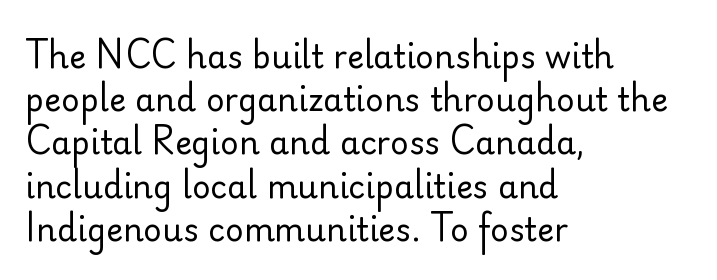
Q: Is the text bold? A: No.
Q: Is the text italic (slanted)? A: No, it is upright.
Q: Is the typeface a serif or a sans-serif typeface? A: Sans-serif.
Q: Is the text underlined? A: No.
Q: How is the paragraph aligned? A: Left-aligned.
Q: Is the spacing between letters normal or unusually wide? A: Normal.
Q: Is the spacing between lines tight, normal or loose? A: Normal.
Q: Width (condensed, normal, or wide)? A: Normal.
Q: Stroke contrast? A: Low.
Q: x-height? A: Small.
Q: Monospaced? A: No.
